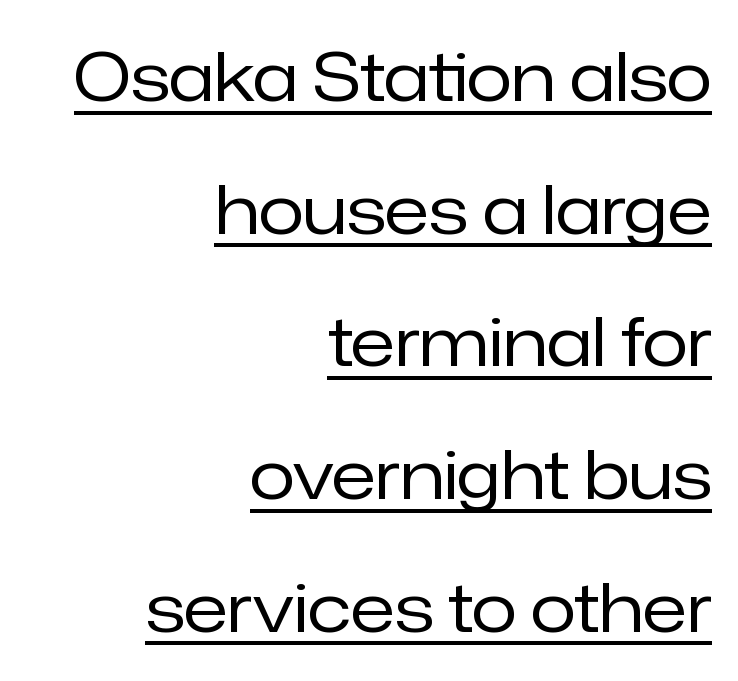
{"serif": "no", "italic": "no", "bold": "no", "weight": "regular", "width": "normal", "stroke_contrast": "low", "x_height": "medium", "monospaced": "no", "underline": "yes", "align": "right", "line_spacing": "loose", "line_spacing_ratio": 1.98, "letter_spacing": "normal", "letter_spacing_em": 0.0, "glyph_px": 67}
